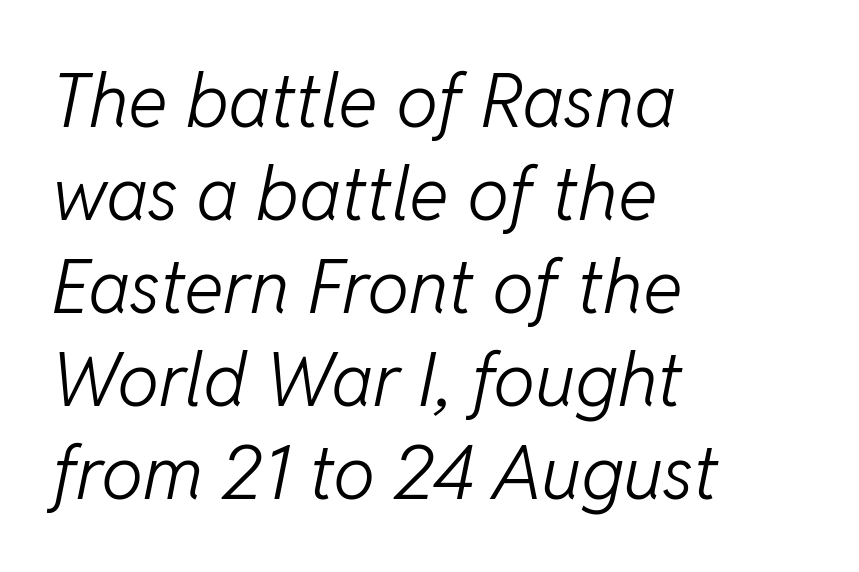
Q: Is the text bold? A: No.
Q: Is the text italic (slanted)? A: Yes, it leans right by about 11 degrees.
Q: Is the text underlined? A: No.
Q: How is the paragraph aligned? A: Left-aligned.
Q: Is the spacing between letters normal or unusually wide? A: Normal.
Q: Width (condensed, normal, or wide)? A: Normal.
Q: Stroke contrast? A: Low.
Q: x-height? A: Medium.
Q: Monospaced? A: No.
